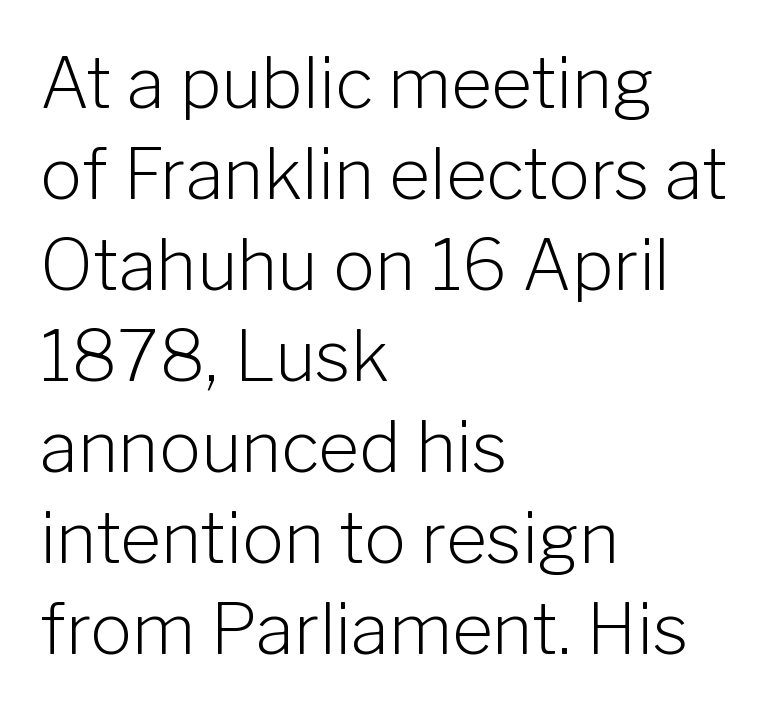
Note the varied advance widths — an 'i' is clearly narrower than an 'm'. Look at the bottom of the vertical strokes: they stop flat, with no serifs. Stems and bowls with no extra thickness — not bold. Normally led — the rows are evenly, conventionally spaced.
